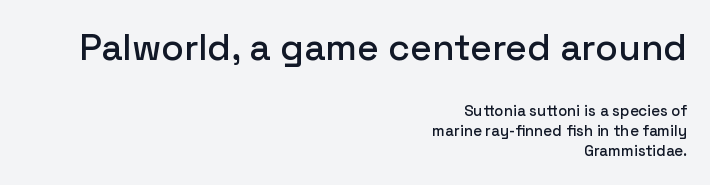
{"serif": "no", "italic": "no", "width": "normal", "stroke_contrast": "low", "x_height": "medium", "monospaced": "no", "underline": "no", "align": "right", "line_spacing": "normal", "line_spacing_ratio": 1.32, "letter_spacing": "normal", "letter_spacing_em": 0.0, "larger_block": "first", "size_ratio": 2.47, "glyph_px": 37}
